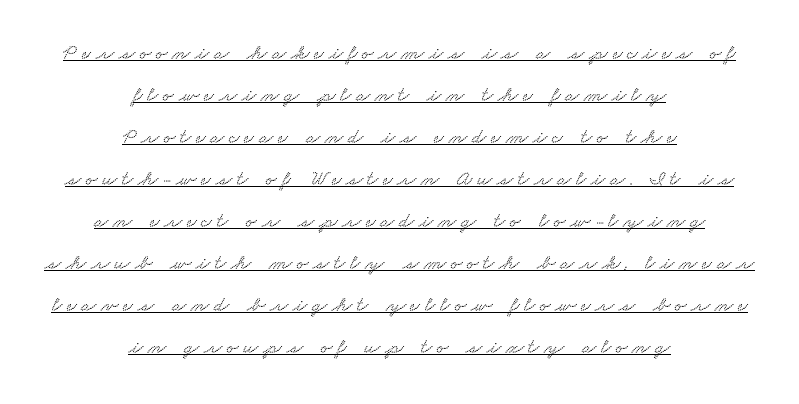
Q: Is the text underlined? A: Yes.
Q: How is the paragraph aligned? A: Centered.
Q: Is the spacing between letters normal or unusually wide? A: Unusually wide.
Q: Is the spacing between lines tight, normal or loose? A: Loose.
